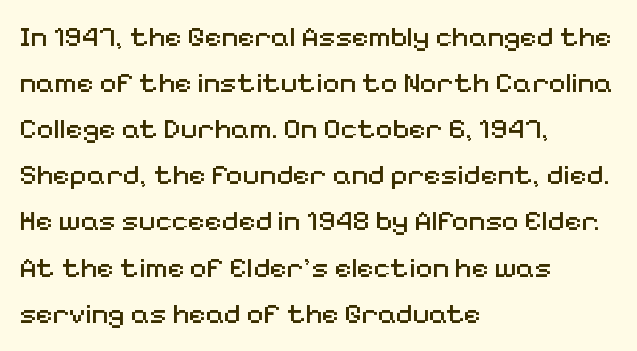
The image shows 29 px regular-weight sans-serif type, upright; set left-aligned, normal line spacing (1.59x), normal letter spacing, not underlined; medium stroke contrast and a medium x-height.
